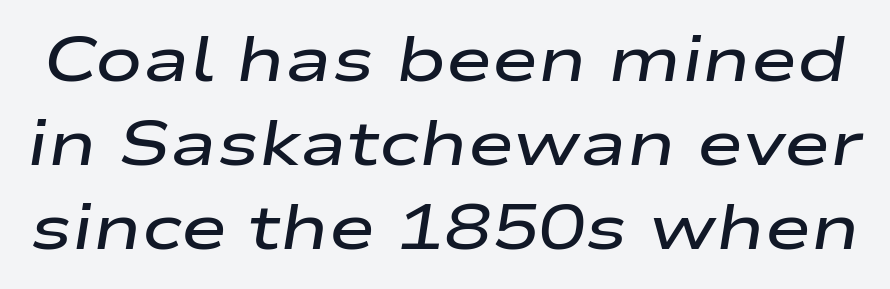
Q: Is the text bold? A: Semi-bold.
Q: Is the text italic (slanted)? A: Yes, it leans right by about 9 degrees.
Q: Is the text underlined? A: No.
Q: Is the spacing between letters normal or unusually wide? A: Normal.
Q: Is the spacing between lines tight, normal or loose? A: Normal.
Q: Width (condensed, normal, or wide)? A: Wide.
Q: Stroke contrast? A: Low.
Q: x-height? A: Medium.
Q: Monospaced? A: No.
